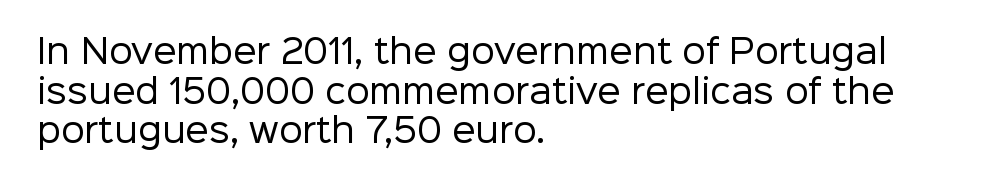
The image shows 33 px regular-weight sans-serif type, upright; set left-aligned, line spacing 1.2x, normal letter spacing, not underlined; low stroke contrast and a medium x-height.
